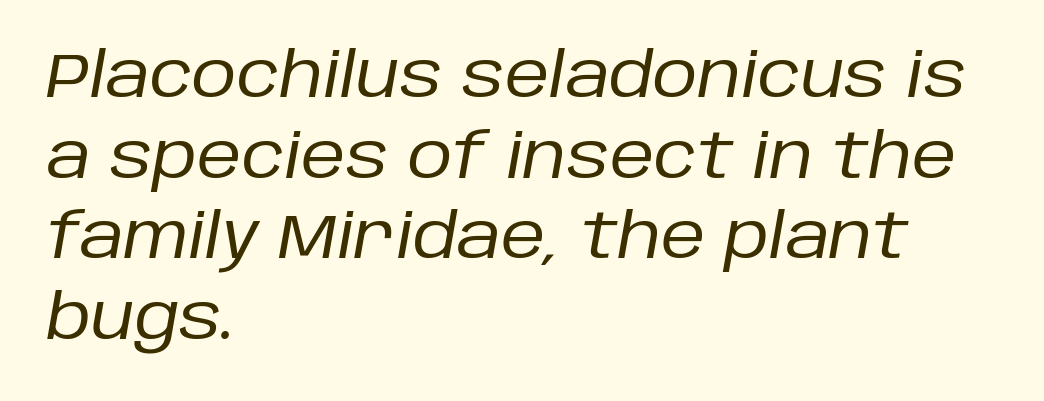
{"italic": "yes", "lean": "right", "slant_degrees": 10, "bold": "no", "weight": "regular", "width": "normal", "stroke_contrast": "low", "x_height": "large", "monospaced": "no", "underline": "no", "align": "left", "line_spacing": "normal", "line_spacing_ratio": 1.3, "letter_spacing": "normal", "letter_spacing_em": 0.0, "glyph_px": 62}
